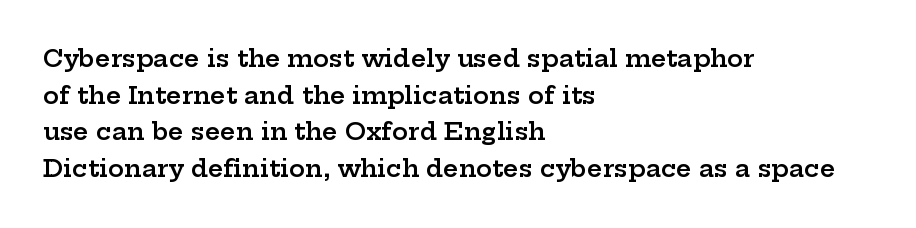
If you drew a line through each stem, it would be perfectly vertical. Each line starts at the same left margin while the right side varies. The string is rendered with underlining switched off. In terms of weight, the rendering is demibold, just under bold.
